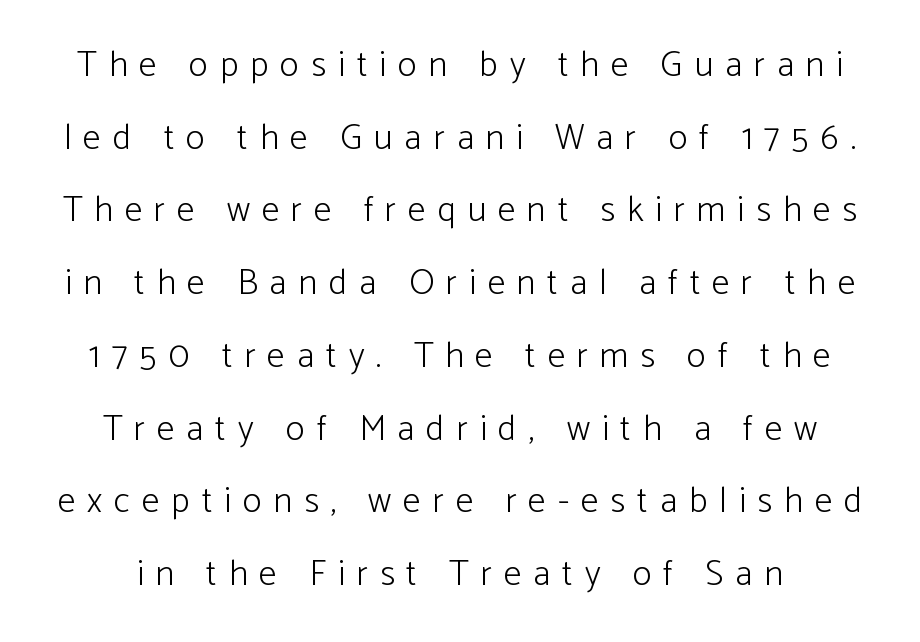
Q: Is the text bold? A: No.
Q: Is the text italic (slanted)? A: No, it is upright.
Q: Is the typeface a serif or a sans-serif typeface? A: Sans-serif.
Q: Is the text underlined? A: No.
Q: How is the paragraph aligned? A: Centered.
Q: Is the spacing between letters normal or unusually wide? A: Unusually wide.
Q: Is the spacing between lines tight, normal or loose? A: Loose.
Q: Width (condensed, normal, or wide)? A: Normal.
Q: Stroke contrast? A: Low.
Q: x-height? A: Medium.
Q: Monospaced? A: No.
